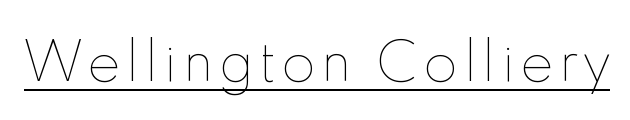
Q: Is the text bold? A: No.
Q: Is the text italic (slanted)? A: No, it is upright.
Q: Is the text underlined? A: Yes.
Q: Width (condensed, normal, or wide)? A: Normal.
Q: x-height? A: Small.
Q: Monospaced? A: No.
